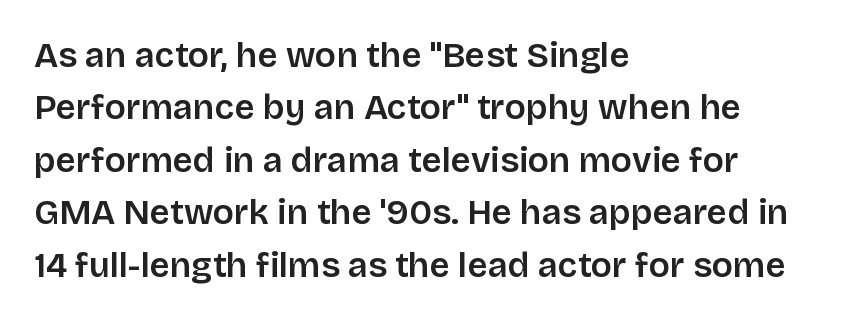
{"serif": "no", "italic": "no", "bold": "semi", "weight": "semibold", "width": "normal", "stroke_contrast": "low", "x_height": "large", "monospaced": "no", "underline": "no", "align": "left", "line_spacing": "normal", "line_spacing_ratio": 1.5, "letter_spacing": "normal", "letter_spacing_em": 0.0, "glyph_px": 35}
